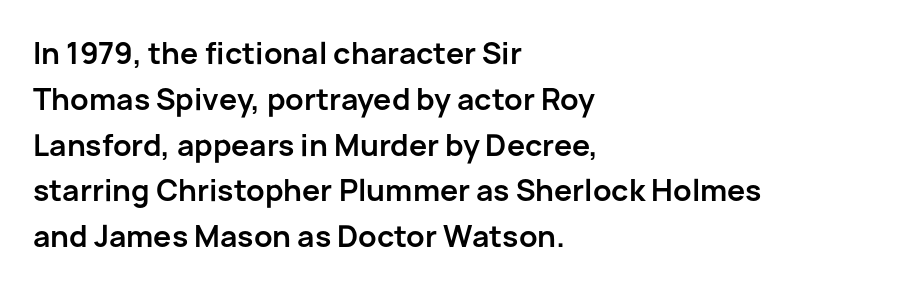
{"serif": "no", "italic": "no", "bold": "yes", "weight": "bold", "width": "normal", "stroke_contrast": "low", "x_height": "medium", "monospaced": "no", "underline": "no", "align": "left", "line_spacing": "normal", "line_spacing_ratio": 1.58, "letter_spacing": "normal", "letter_spacing_em": 0.0, "glyph_px": 29}
